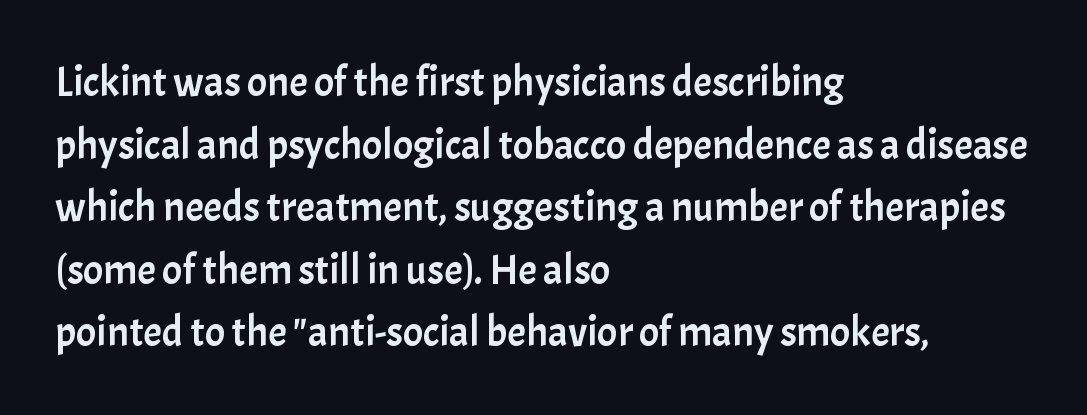
Q: Is the text italic (slanted)? A: No, it is upright.
Q: Is the typeface a serif or a sans-serif typeface? A: Sans-serif.
Q: Is the text underlined? A: No.
Q: How is the paragraph aligned? A: Left-aligned.
Q: Is the spacing between letters normal or unusually wide? A: Normal.
Q: Is the spacing between lines tight, normal or loose? A: Normal.
Q: Width (condensed, normal, or wide)? A: Normal.
Q: Stroke contrast? A: Low.
Q: x-height? A: Medium.
Q: Monospaced? A: No.
